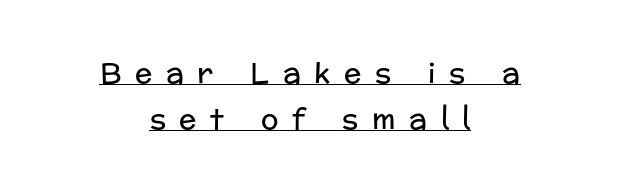
The image shows 29 px regular-weight sans-serif type, upright; set centered, normal line spacing (1.57x), unusually wide letter spacing (+0.47 em), underlined; low stroke contrast and a medium x-height.
